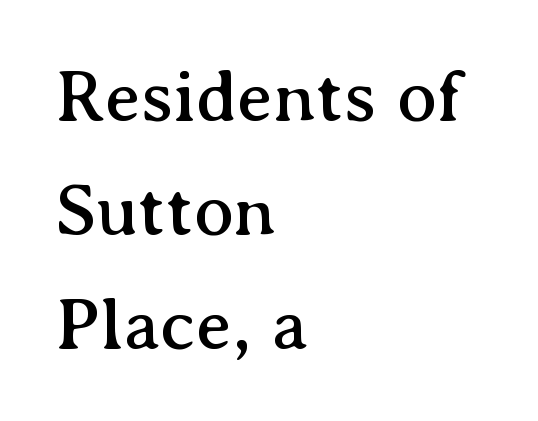
Varying glyph widths throughout — classic text-font behaviour. The rendering shows small feet on the letterforms — a serif design. Nobody touched the tracking dial on this one. If you drew a line through each stem, it would be perfectly vertical. Leftover space on each line is placed entirely after the last word. Unmarked baselines from the first word to the last.
